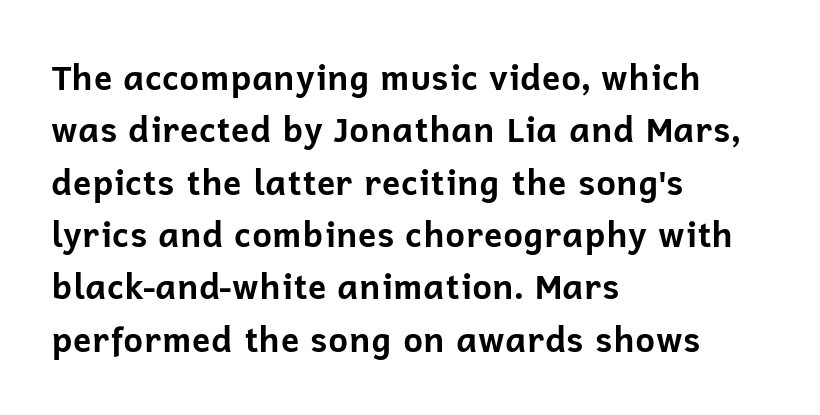
The image shows 34 px bold sans-serif type, upright; set left-aligned, normal line spacing (1.54x), normal letter spacing, not underlined; low stroke contrast and a medium x-height.
